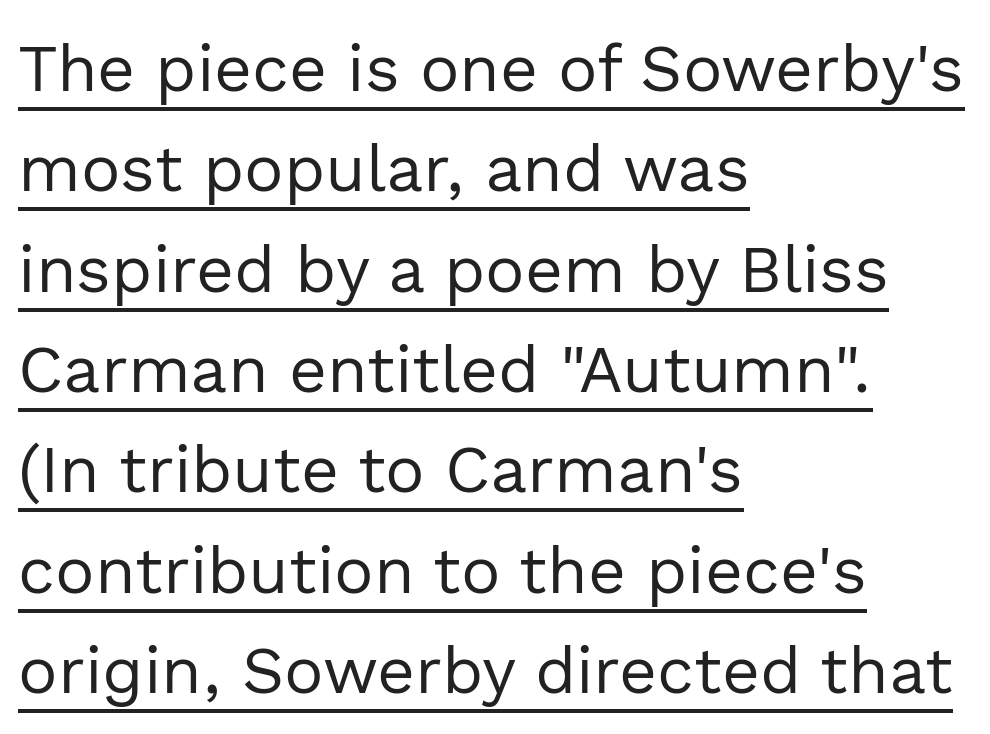
{"serif": "no", "italic": "no", "bold": "no", "weight": "regular", "width": "normal", "x_height": "medium", "monospaced": "no", "underline": "yes", "align": "left", "line_spacing": "normal", "line_spacing_ratio": 1.52, "letter_spacing": "normal", "letter_spacing_em": 0.0, "glyph_px": 66}
